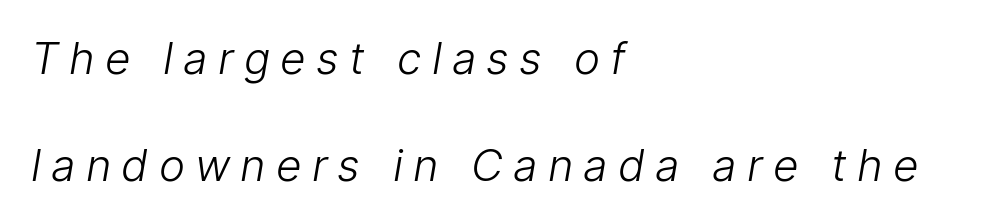
{"serif": "no", "bold": "no", "weight": "light", "width": "normal", "stroke_contrast": "low", "x_height": "medium", "monospaced": "no", "underline": "no", "align": "left", "line_spacing": "loose", "line_spacing_ratio": 2.44, "letter_spacing": "wide", "letter_spacing_em": 0.23, "glyph_px": 44}
